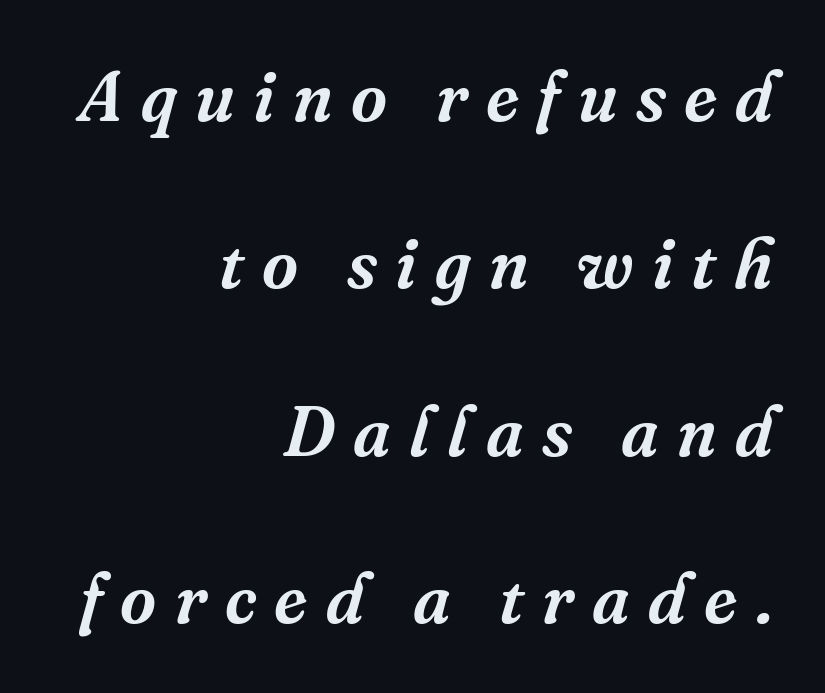
Type without underlining. Students, note that the glyphs here are deliberately spaced far apart. Horizontal bands of white between lines are thick stripes. Visually the block forms a straight wall on the right and a jagged coastline on the left.
